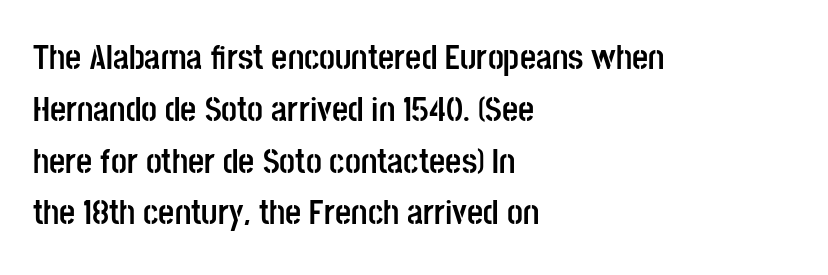
Note the varied advance widths — an 'i' is clearly narrower than an 'm'. The font is running at its bold setting. Typographically, this falls in the sans-serif category. Words appear dense and cohesive because spacing is normal.
